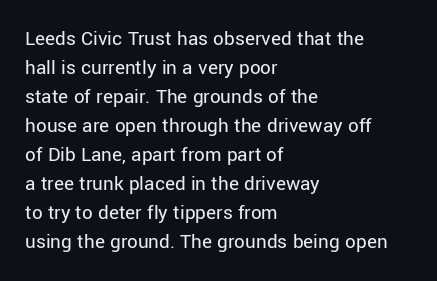
Q: Is the text bold? A: No.
Q: Is the text italic (slanted)? A: No, it is upright.
Q: Is the text underlined? A: No.
Q: How is the paragraph aligned? A: Left-aligned.
Q: Is the spacing between letters normal or unusually wide? A: Normal.
Q: Is the spacing between lines tight, normal or loose? A: Normal.
